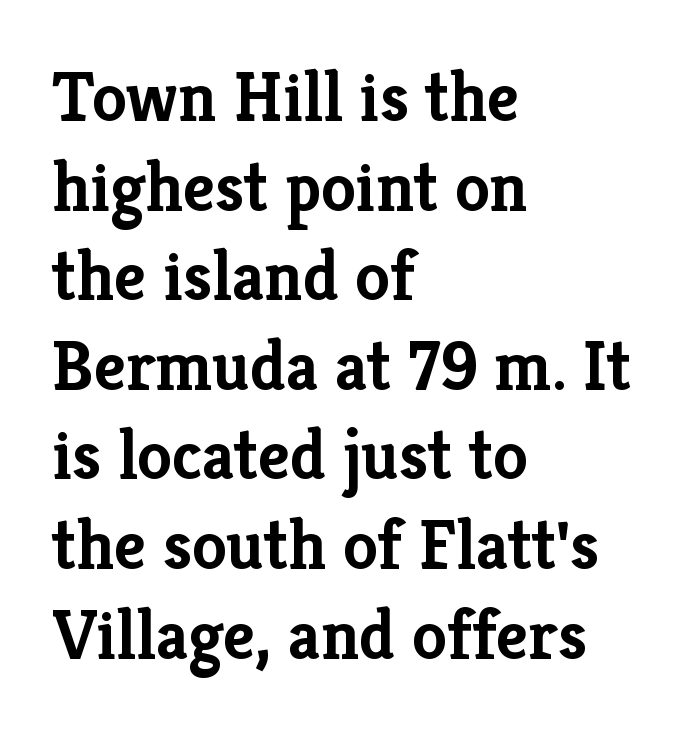
The image shows 70 px semibold serif type, upright; set left-aligned, normal line spacing (1.28x), normal letter spacing, not underlined; low stroke contrast and a medium x-height.
